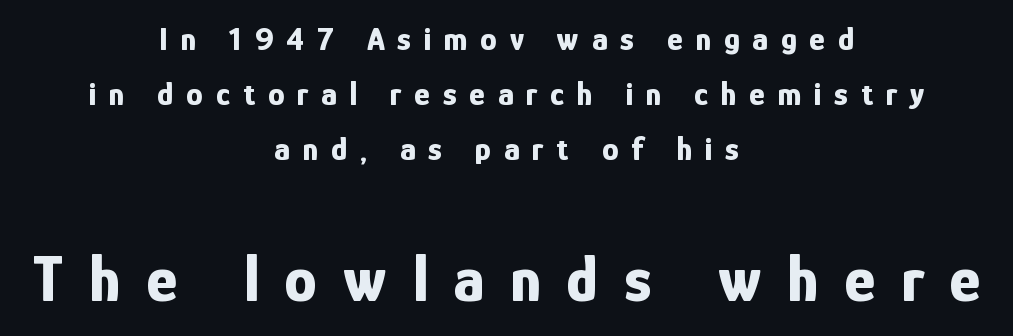
Q: Is the text bold? A: Yes.
Q: Is the text italic (slanted)? A: No, it is upright.
Q: Is the typeface a serif or a sans-serif typeface? A: Sans-serif.
Q: Is the text underlined? A: No.
Q: How is the paragraph aligned? A: Centered.
Q: Is the spacing between letters normal or unusually wide? A: Unusually wide.
Q: Is the spacing between lines tight, normal or loose? A: Normal.
Q: Which block of text is set in a larger size, the first (top) or the second (bottom)? A: The second (bottom) one.
Q: Width (condensed, normal, or wide)? A: Condensed.
Q: Stroke contrast? A: Low.
Q: x-height? A: Medium.
Q: Monospaced? A: No.
